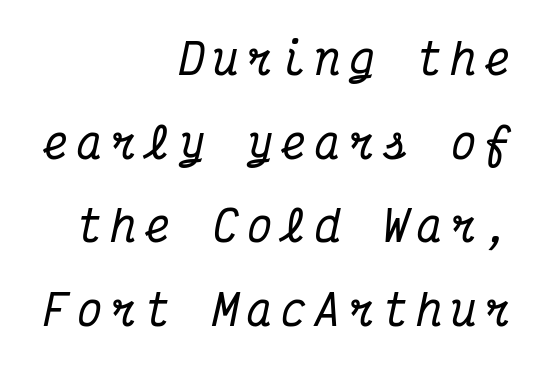
Small tapered or slab feet sit at the stroke ends, so this counts as serif. Glance below the letters and you will spot only blank space. Here the designer chose a console-style face with uniform glyph widths. The typesetter chose a ragged-left arrangement here.
